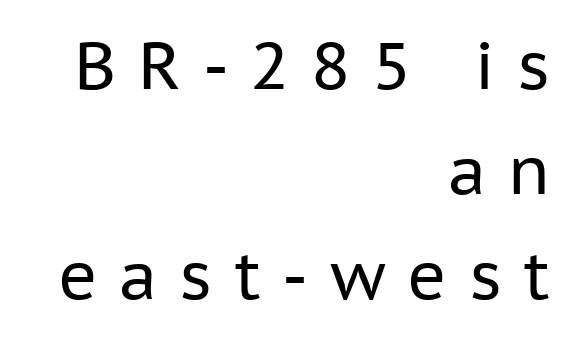
Q: Is the text bold? A: No.
Q: Is the text italic (slanted)? A: No, it is upright.
Q: Is the typeface a serif or a sans-serif typeface? A: Sans-serif.
Q: Is the text underlined? A: No.
Q: How is the paragraph aligned? A: Right-aligned.
Q: Is the spacing between letters normal or unusually wide? A: Unusually wide.
Q: Is the spacing between lines tight, normal or loose? A: Normal.
Q: Width (condensed, normal, or wide)? A: Normal.
Q: Stroke contrast? A: Low.
Q: x-height? A: Medium.
Q: Monospaced? A: No.
